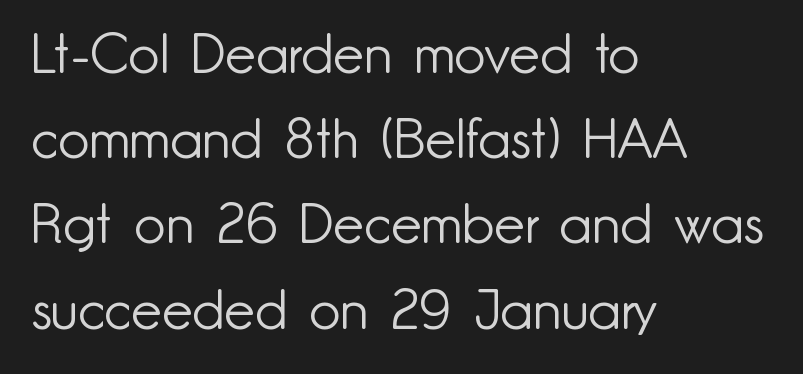
The image shows 55 px light sans-serif type, upright; set left-aligned, normal line spacing (1.55x), normal letter spacing, not underlined; low stroke contrast and a small x-height.
